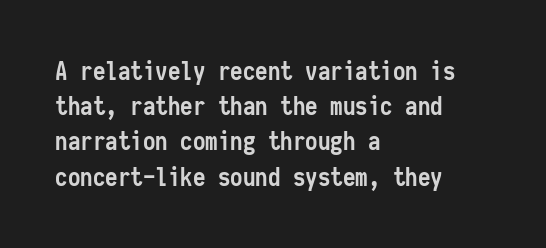
{"italic": "no", "bold": "yes", "underline": "no", "align": "left", "line_spacing": "normal", "line_spacing_ratio": 1.41, "letter_spacing": "normal", "letter_spacing_em": 0.0, "glyph_px": 25}
